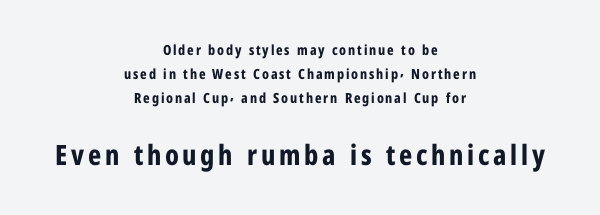
{"serif": "no", "italic": "no", "bold": "yes", "weight": "bold", "width": "condensed", "stroke_contrast": "low", "x_height": "medium", "monospaced": "no", "underline": "no", "align": "center", "line_spacing_ratio": 1.73, "larger_block": "second", "size_ratio": 2.0, "glyph_px": 28}
